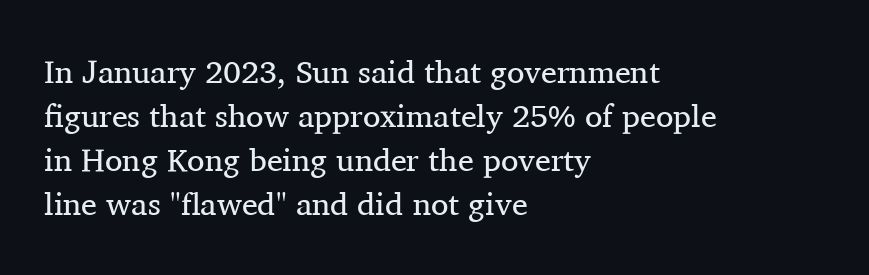
Descenders are the only things crossing below the line. No italicization has been applied; the sample stays upright. The lines sit at an ordinary, default distance from one another. The setting favours the left margin, as ordinary paragraphs usually do. This rendering employs a face with finishing strokes, i.e., a serif. Students, note that the glyphs here touch the page at normal intervals.
